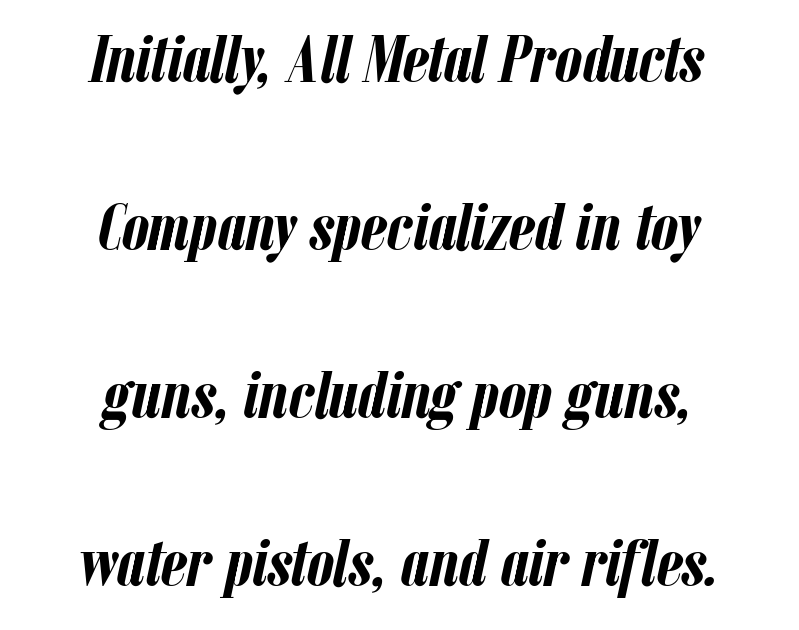
{"italic": "yes", "lean": "right", "slant_degrees": 12, "bold": "yes", "weight": "semibold", "width": "condensed", "stroke_contrast": "low", "x_height": "medium", "monospaced": "no", "underline": "no", "align": "center", "line_spacing": "loose", "line_spacing_ratio": 2.47, "letter_spacing": "normal", "letter_spacing_em": 0.0, "glyph_px": 68}
